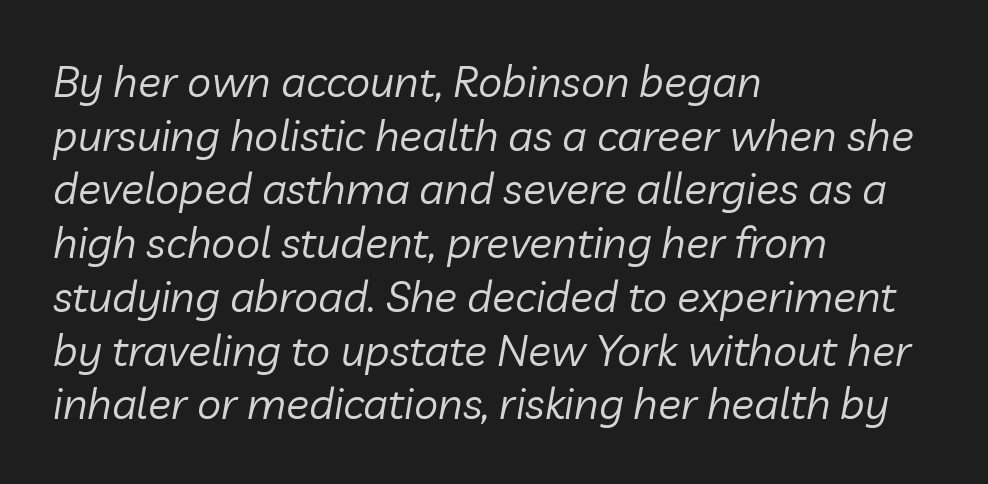
The image shows 43 px regular-weight type, italic (leaning right); set left-aligned, normal line spacing (1.25x), normal letter spacing, not underlined; low stroke contrast and a medium x-height.
